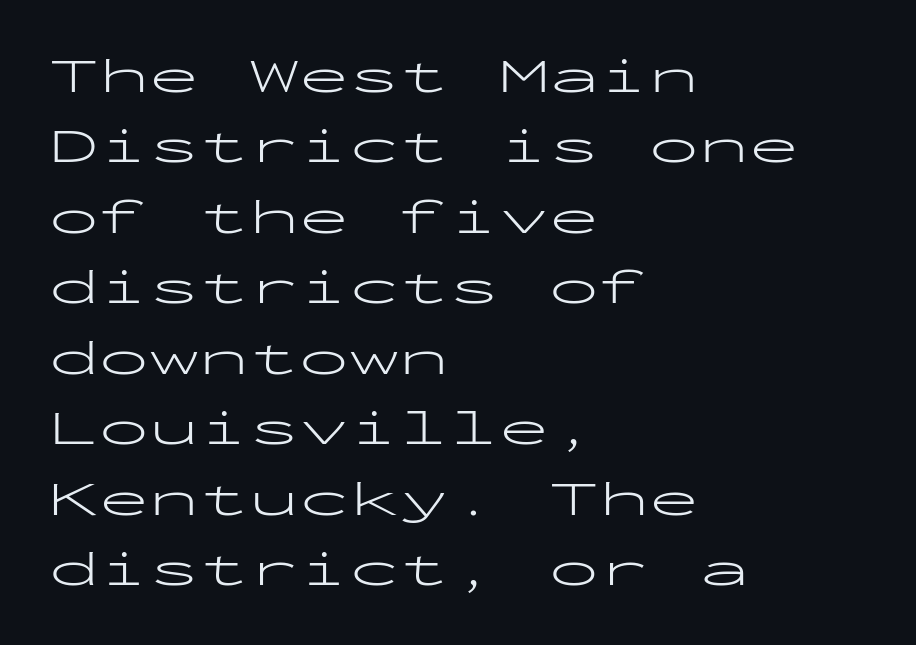
Typeset ragged right — the left edge is the straight one. The letters stand upright; this is a roman face. The glyphs are unaccompanied by any horizontal stroke below them. Here the glyphs are tracked normally, forming tight word shapes. A light-to-regular cut is what we see here.
